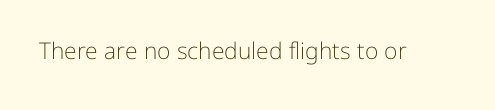
{"italic": "no", "bold": "no", "underline": "no", "letter_spacing": "normal", "letter_spacing_em": 0.0, "glyph_px": 23}
